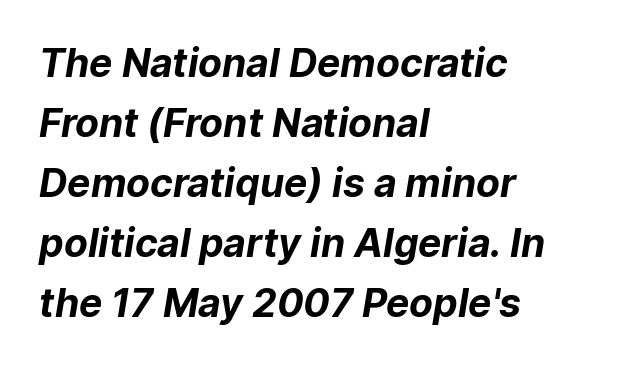
Q: Is the text bold? A: Yes.
Q: Is the typeface a serif or a sans-serif typeface? A: Sans-serif.
Q: Is the text underlined? A: No.
Q: How is the paragraph aligned? A: Left-aligned.
Q: Is the spacing between letters normal or unusually wide? A: Normal.
Q: Is the spacing between lines tight, normal or loose? A: Normal.
Q: Width (condensed, normal, or wide)? A: Normal.
Q: Stroke contrast? A: Low.
Q: x-height? A: Medium.
Q: Monospaced? A: No.
